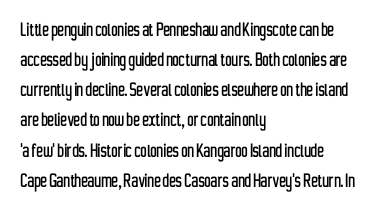
Q: Is the text italic (slanted)? A: No, it is upright.
Q: Is the text underlined? A: No.
Q: How is the paragraph aligned? A: Left-aligned.
Q: Is the spacing between letters normal or unusually wide? A: Normal.
Q: Is the spacing between lines tight, normal or loose? A: Normal.
